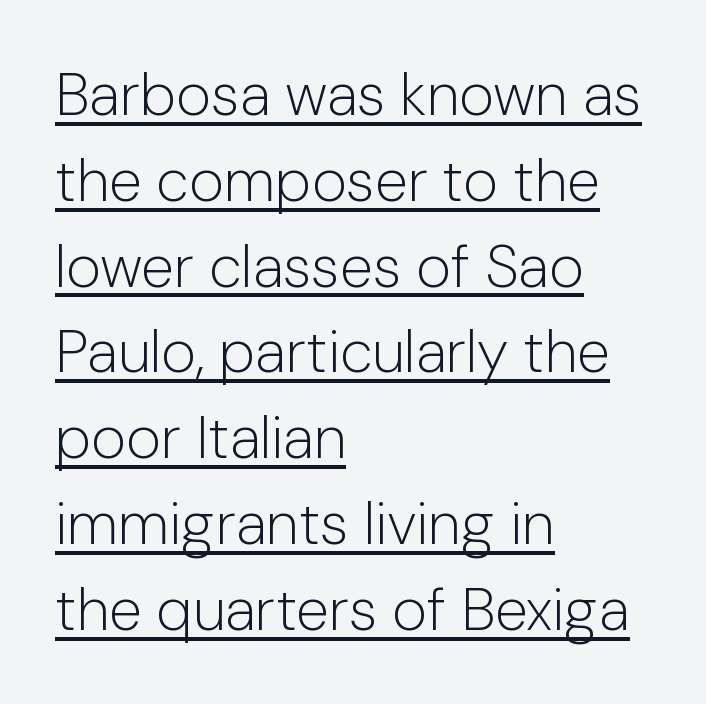
Q: Is the text bold? A: No.
Q: Is the text italic (slanted)? A: No, it is upright.
Q: Is the typeface a serif or a sans-serif typeface? A: Sans-serif.
Q: Is the text underlined? A: Yes.
Q: How is the paragraph aligned? A: Left-aligned.
Q: Is the spacing between letters normal or unusually wide? A: Normal.
Q: Is the spacing between lines tight, normal or loose? A: Normal.
Q: Width (condensed, normal, or wide)? A: Normal.
Q: Stroke contrast? A: Low.
Q: x-height? A: Medium.
Q: Monospaced? A: No.
